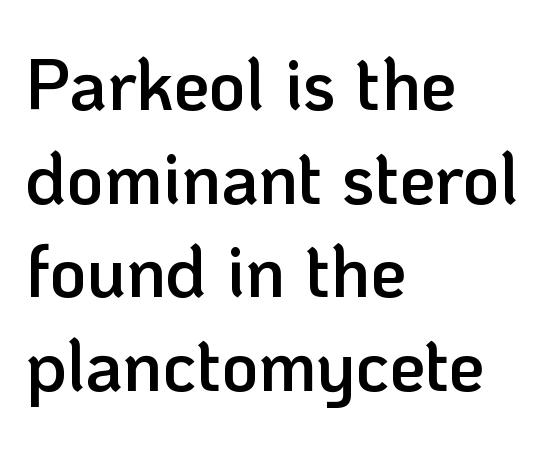
What weight is shown? A semibold, between regular and bold. Characters remain perfectly vertical along every line. The face used here is proportionally spaced, like ordinary book or web type. The text was rendered using a sans face with plain stroke endings. The text block is weighted toward the left margin, trailing off unevenly rightward.
